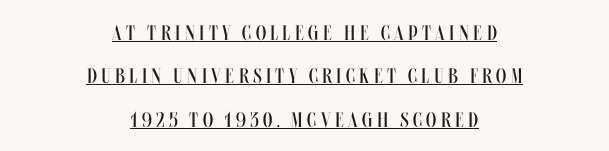
Q: Is the text bold? A: No.
Q: Is the text italic (slanted)? A: No, it is upright.
Q: Is the text underlined? A: Yes.
Q: How is the paragraph aligned? A: Centered.
Q: Is the spacing between letters normal or unusually wide? A: Unusually wide.
Q: Is the spacing between lines tight, normal or loose? A: Loose.
